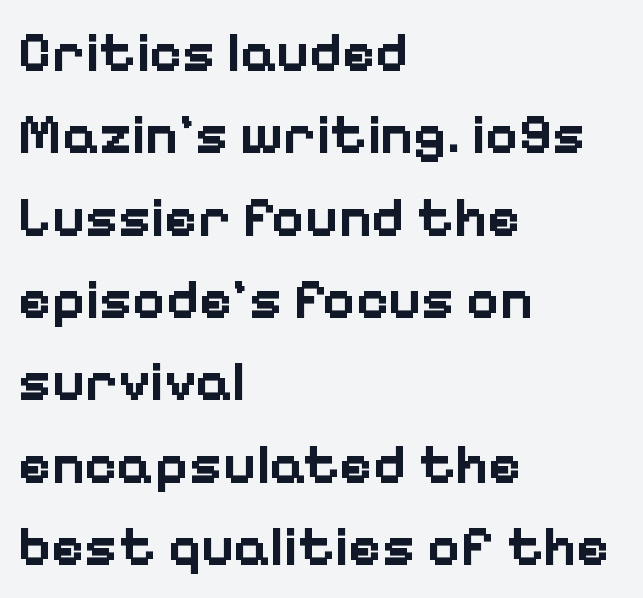
The image shows 56 px bold sans-serif type, upright; set left-aligned, normal line spacing (1.47x), normal letter spacing, not underlined; low stroke contrast and a medium x-height.
